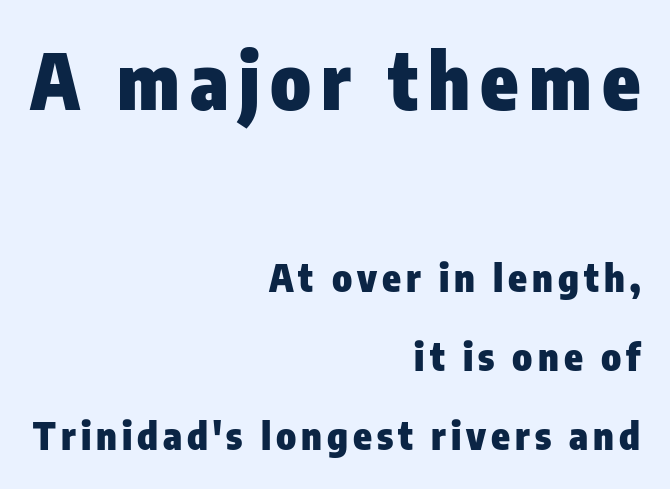
{"serif": "no", "italic": "no", "bold": "yes", "weight": "heavy", "width": "condensed", "stroke_contrast": "low", "x_height": "medium", "monospaced": "no", "underline": "no", "align": "right", "line_spacing": "loose", "line_spacing_ratio": 2.08, "larger_block": "first", "size_ratio": 2.03, "glyph_px": 77}
